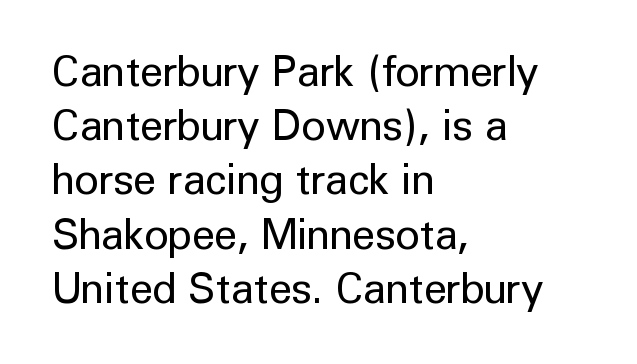
Q: Is the text bold? A: No.
Q: Is the text italic (slanted)? A: No, it is upright.
Q: Is the typeface a serif or a sans-serif typeface? A: Sans-serif.
Q: Is the text underlined? A: No.
Q: How is the paragraph aligned? A: Left-aligned.
Q: Is the spacing between letters normal or unusually wide? A: Normal.
Q: Is the spacing between lines tight, normal or loose? A: Normal.
Q: Width (condensed, normal, or wide)? A: Normal.
Q: Stroke contrast? A: Low.
Q: x-height? A: Medium.
Q: Monospaced? A: No.
